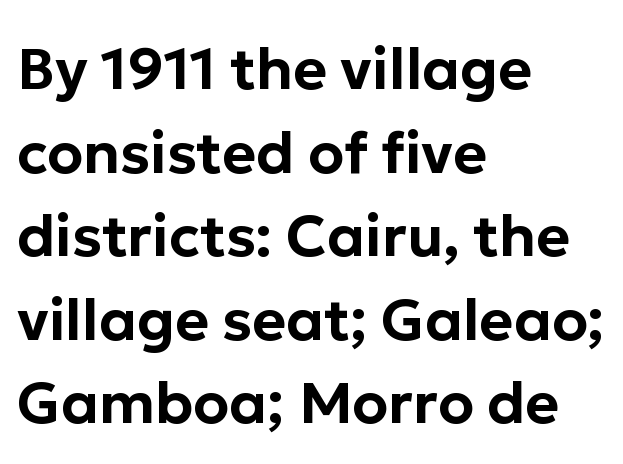
Q: Is the text italic (slanted)? A: No, it is upright.
Q: Is the typeface a serif or a sans-serif typeface? A: Sans-serif.
Q: Is the text underlined? A: No.
Q: How is the paragraph aligned? A: Left-aligned.
Q: Is the spacing between letters normal or unusually wide? A: Normal.
Q: Is the spacing between lines tight, normal or loose? A: Normal.
Q: Width (condensed, normal, or wide)? A: Normal.
Q: Stroke contrast? A: Low.
Q: x-height? A: Medium.
Q: Monospaced? A: No.
